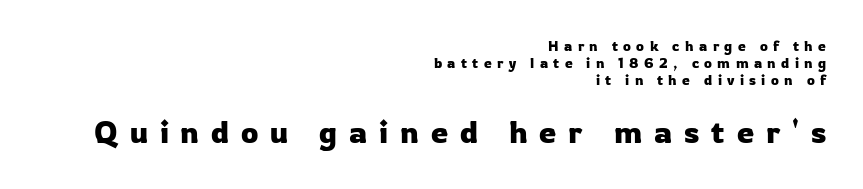
{"serif": "no", "italic": "no", "width": "normal", "stroke_contrast": "low", "x_height": "medium", "monospaced": "no", "underline": "no", "align": "right", "line_spacing_ratio": 1.2, "letter_spacing": "wide", "letter_spacing_em": 0.38, "larger_block": "second", "size_ratio": 2.21, "glyph_px": 31}
